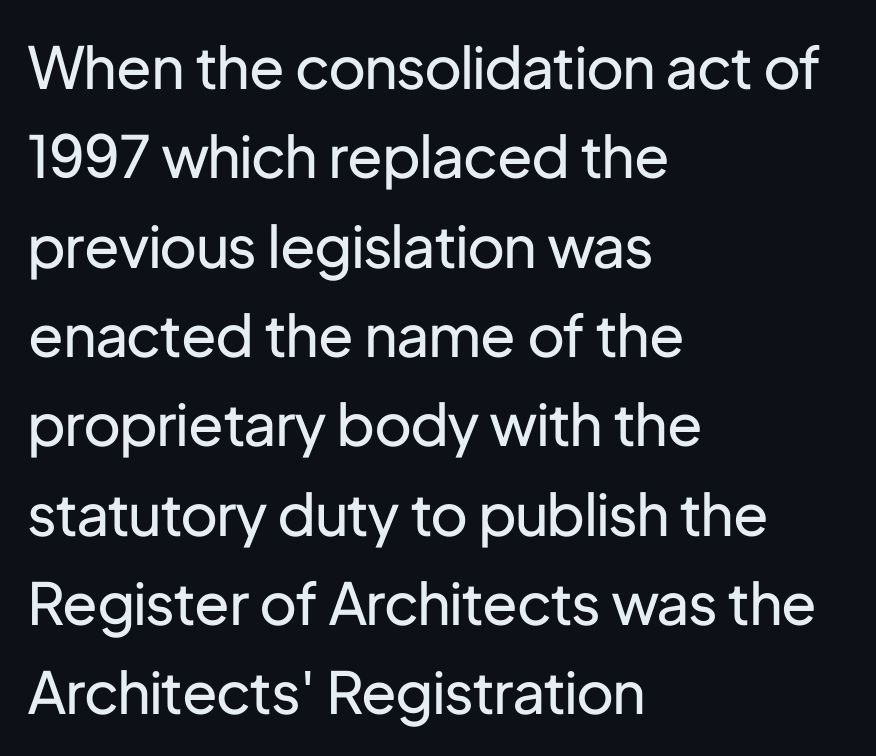
Weight class: somewhere from thin through regular. This sample uses plain, unmodified letter spacing. Bare-footed words on every line. Line starts are locked; line ends wander. Is this a fixed-width face? No — the glyphs have proportional, varying widths. Rows of type keep a routine distance in the vertical direction.
